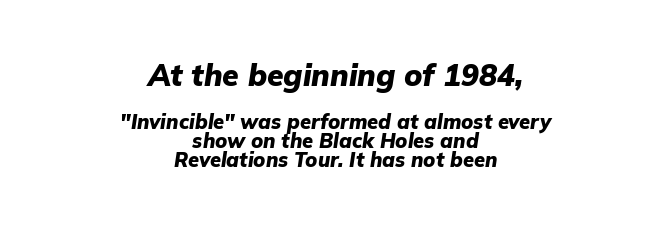
The image shows 30 px heavy type, italic (leaning right); set centered, tight line spacing (0.96x), normal letter spacing, not underlined; the first (top) block is 1.5x larger; low stroke contrast and a medium x-height.
